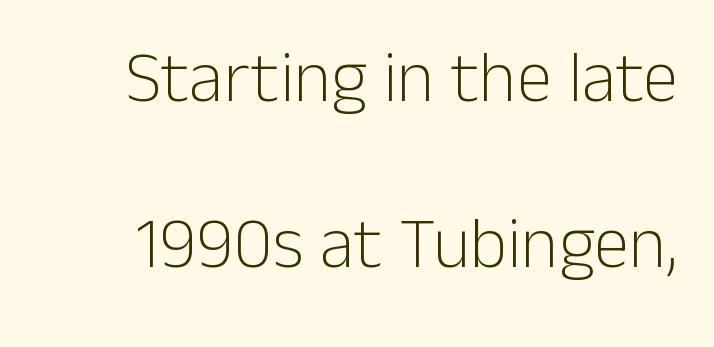
The image shows 72 px light sans-serif type, upright; set loose line spacing (2.3x), normal letter spacing, not underlined; low stroke contrast and a medium x-height.
